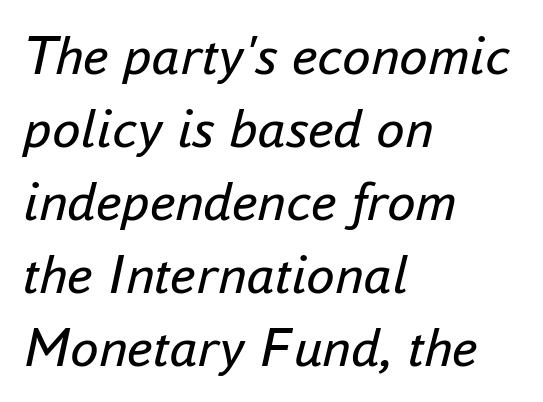
{"italic": "yes", "lean": "right", "slant_degrees": 16, "bold": "no", "weight": "regular", "width": "normal", "stroke_contrast": "low", "x_height": "small", "monospaced": "no", "underline": "no", "align": "left", "line_spacing": "normal", "line_spacing_ratio": 1.28, "letter_spacing": "normal", "letter_spacing_em": 0.0, "glyph_px": 57}
